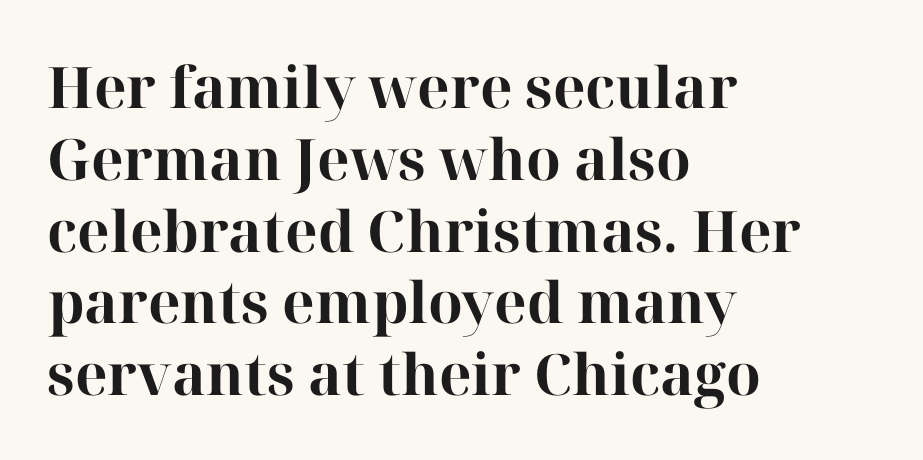
Q: Is the text bold? A: Yes.
Q: Is the text italic (slanted)? A: No, it is upright.
Q: Is the typeface a serif or a sans-serif typeface? A: Serif.
Q: Is the text underlined? A: No.
Q: How is the paragraph aligned? A: Left-aligned.
Q: Is the spacing between letters normal or unusually wide? A: Normal.
Q: Is the spacing between lines tight, normal or loose? A: Normal.
Q: Width (condensed, normal, or wide)? A: Normal.
Q: Stroke contrast? A: High.
Q: x-height? A: Medium.
Q: Monospaced? A: No.
